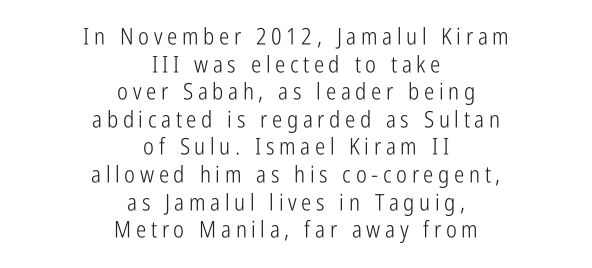
The image shows 23 px text type, upright; set centered, line spacing 1.2x, unusually wide letter spacing (+0.2 em), not underlined.
